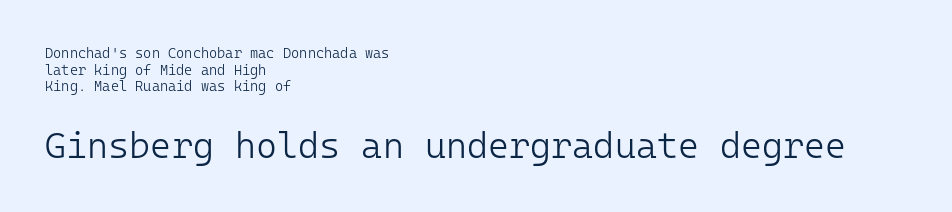
{"serif": "no", "italic": "no", "bold": "no", "weight": "light", "width": "normal", "stroke_contrast": "low", "x_height": "medium", "monospaced": "yes", "underline": "no", "align": "left", "line_spacing_ratio": 1.19, "letter_spacing": "normal", "letter_spacing_em": 0.0, "larger_block": "second", "size_ratio": 2.57, "glyph_px": 36}
